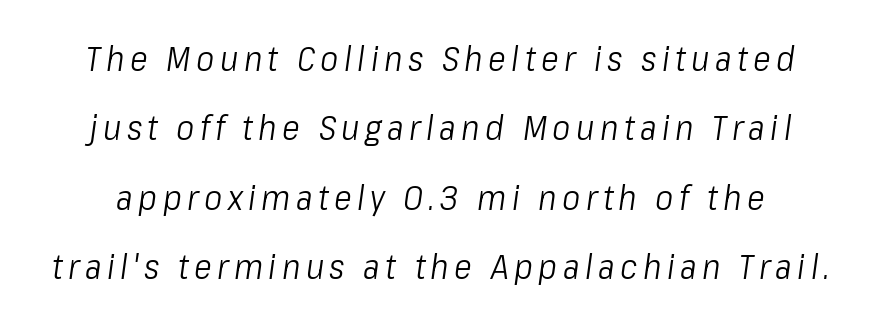
Yep, that's italic — everything's leaning. This is not heavy type; no bold has been used. Quick note: underline off. Whoever set this chose breathing room over compactness in the vertical rhythm. You could not count columns in this text — the font is proportionally spaced.
